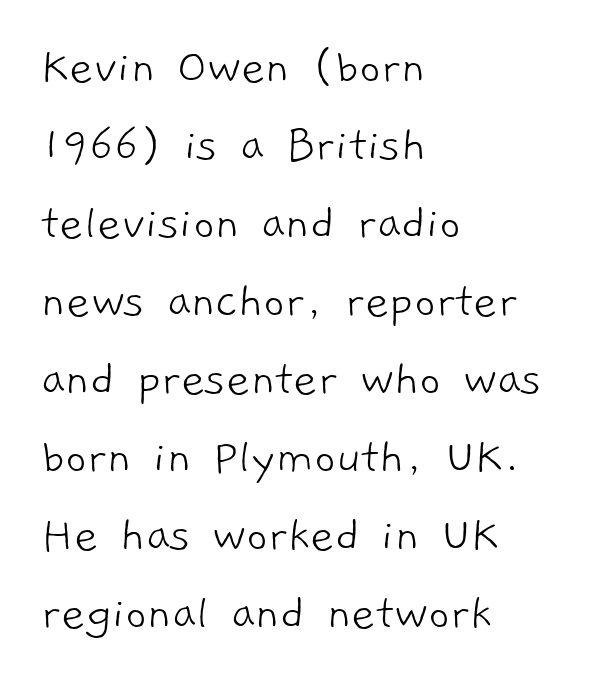
Q: Is the text bold? A: No.
Q: Is the typeface a serif or a sans-serif typeface? A: Sans-serif.
Q: Is the text underlined? A: No.
Q: How is the paragraph aligned? A: Left-aligned.
Q: Is the spacing between letters normal or unusually wide? A: Normal.
Q: Is the spacing between lines tight, normal or loose? A: Normal.
Q: Width (condensed, normal, or wide)? A: Normal.
Q: Stroke contrast? A: Low.
Q: x-height? A: Medium.
Q: Monospaced? A: No.
